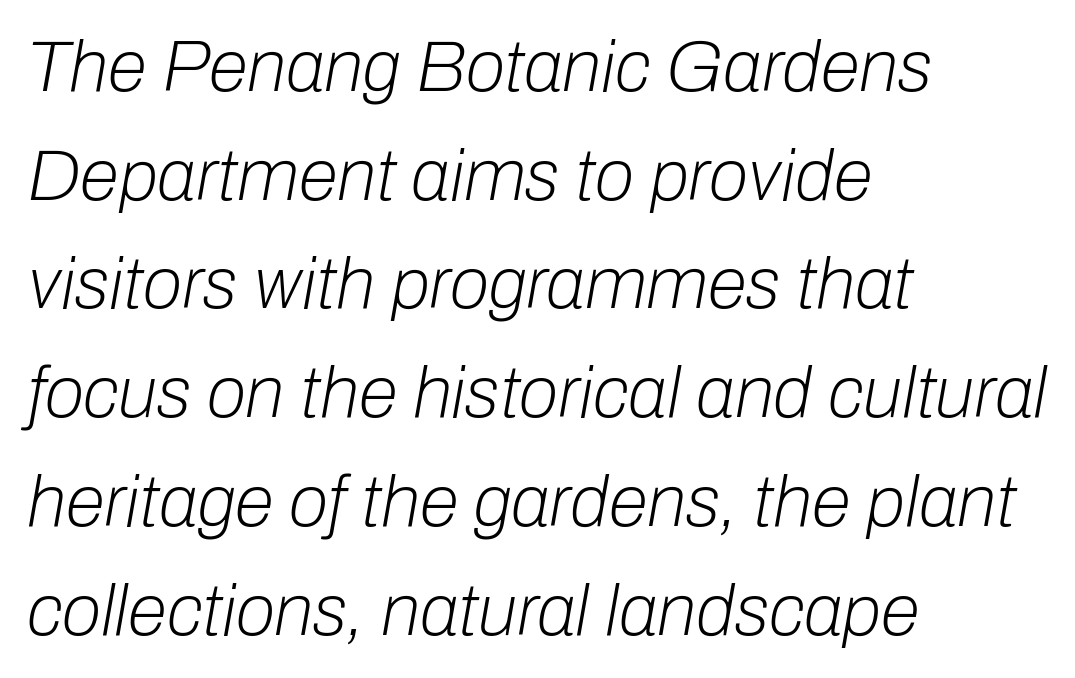
Counters stay open thanks to moderate or lighter strokes. Only glyphs here, with clear space below each row. This sample has the flowing, uneven cadence of proportional lettering. There's an unmistakable incline to the writing here.
